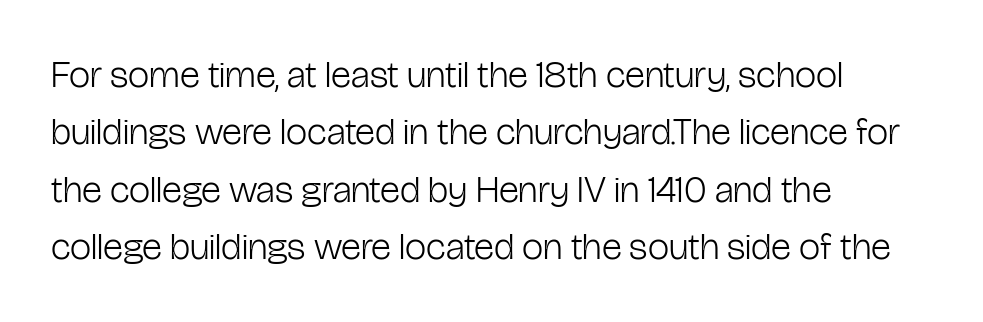
These lines sit exactly where default settings would place them. Short note: letters normally spaced. No feet cap the strokes, marking this as sans-serif type. Only glyphs here, with clear space below each row. Alignment: flush left.
